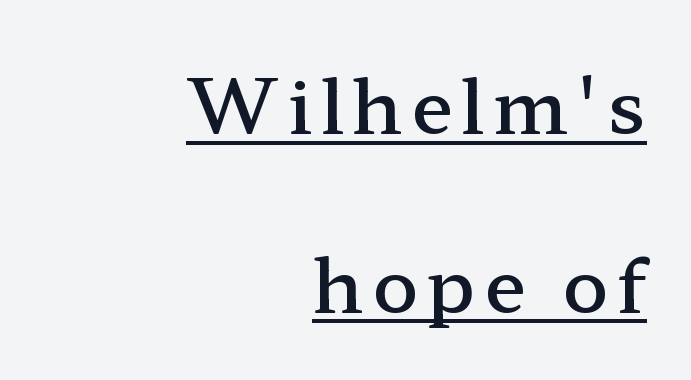
The image shows 76 px semibold, wide serif type, upright; set right-aligned, loose line spacing (2.35x), underlined; low stroke contrast and a medium x-height.
